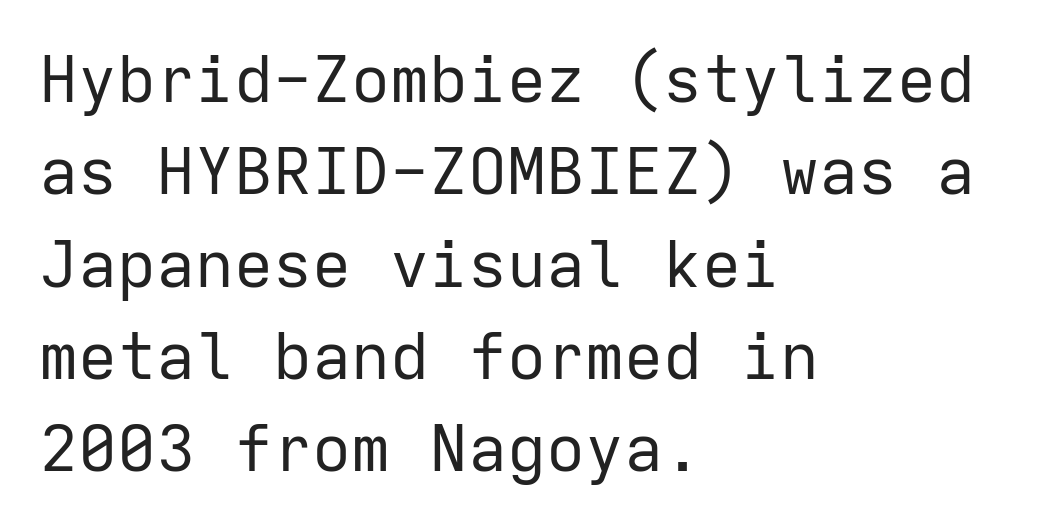
{"serif": "no", "italic": "no", "bold": "no", "weight": "regular", "width": "normal", "stroke_contrast": "low", "x_height": "medium", "monospaced": "yes", "underline": "no", "align": "left", "line_spacing": "normal", "line_spacing_ratio": 1.42, "letter_spacing": "normal", "letter_spacing_em": 0.0, "glyph_px": 65}
